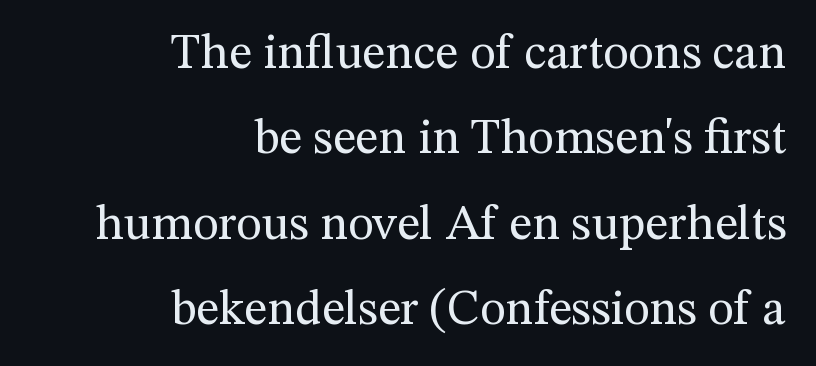
{"serif": "yes", "italic": "no", "bold": "no", "weight": "regular", "width": "normal", "stroke_contrast": "medium", "x_height": "medium", "monospaced": "no", "underline": "no", "align": "right", "line_spacing_ratio": 1.74, "letter_spacing": "normal", "letter_spacing_em": 0.0, "glyph_px": 49}
